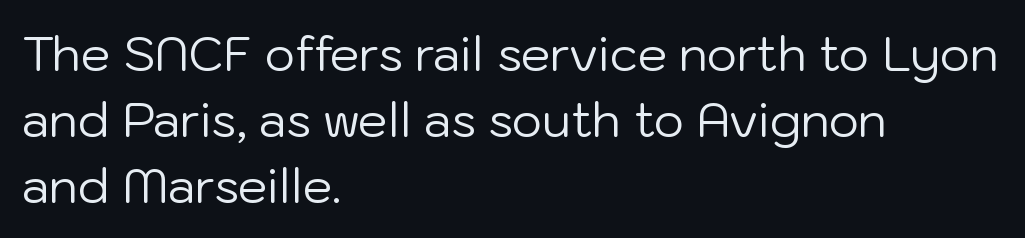
{"serif": "no", "italic": "no", "bold": "no", "weight": "regular", "width": "normal", "stroke_contrast": "low", "x_height": "medium", "monospaced": "no", "underline": "no", "align": "left", "line_spacing": "normal", "line_spacing_ratio": 1.4, "letter_spacing": "normal", "letter_spacing_em": 0.0, "glyph_px": 47}
